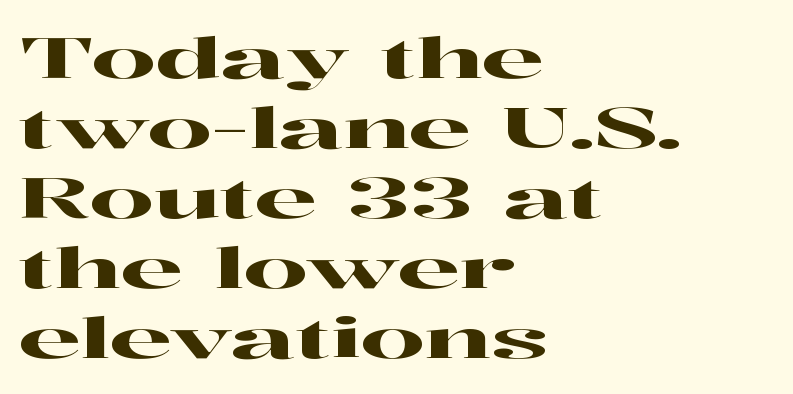
This is serif lettering, the kind often seen in printed books. Is this a fixed-width face? No — the glyphs have proportional, varying widths. The paragraph has a hard left edge and a soft right edge. Students, observe: this is what conventionally led text looks like. The strip under each line holds only bare page.
